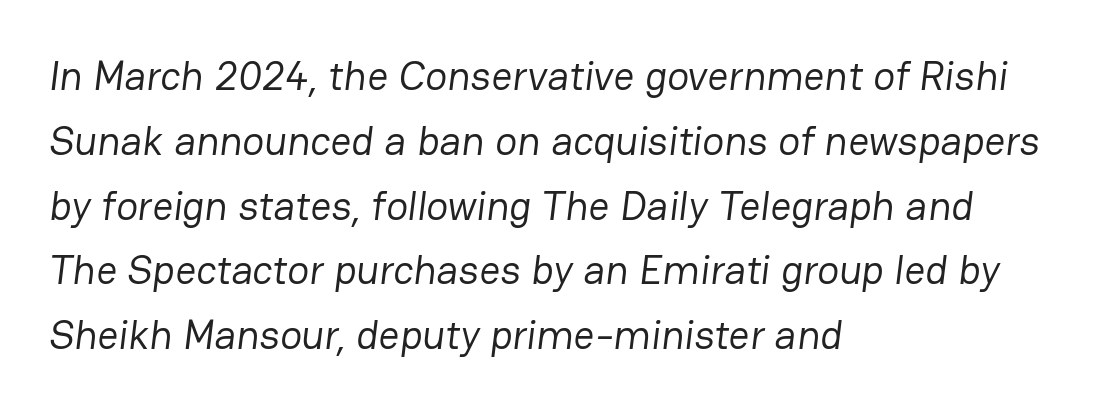
Q: Is the text bold? A: No.
Q: Is the typeface a serif or a sans-serif typeface? A: Sans-serif.
Q: Is the text underlined? A: No.
Q: How is the paragraph aligned? A: Left-aligned.
Q: Is the spacing between letters normal or unusually wide? A: Normal.
Q: Is the spacing between lines tight, normal or loose? A: Normal.
Q: Width (condensed, normal, or wide)? A: Normal.
Q: Stroke contrast? A: Low.
Q: x-height? A: Medium.
Q: Monospaced? A: No.
